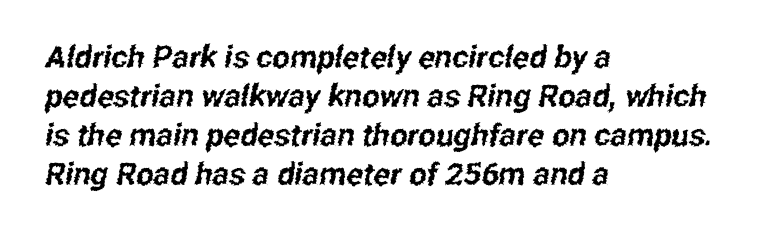
{"serif": "no", "width": "condensed", "stroke_contrast": "low", "x_height": "medium", "monospaced": "no", "underline": "no", "align": "left", "line_spacing": "normal", "line_spacing_ratio": 1.26, "letter_spacing": "normal", "letter_spacing_em": 0.0, "glyph_px": 31}
